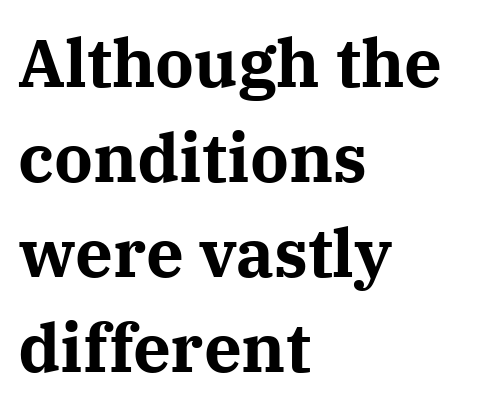
Q: Is the text bold? A: Yes.
Q: Is the text italic (slanted)? A: No, it is upright.
Q: Is the typeface a serif or a sans-serif typeface? A: Serif.
Q: Is the text underlined? A: No.
Q: How is the paragraph aligned? A: Left-aligned.
Q: Is the spacing between letters normal or unusually wide? A: Normal.
Q: Is the spacing between lines tight, normal or loose? A: Normal.
Q: Width (condensed, normal, or wide)? A: Normal.
Q: Stroke contrast? A: Medium.
Q: x-height? A: Medium.
Q: Monospaced? A: No.
